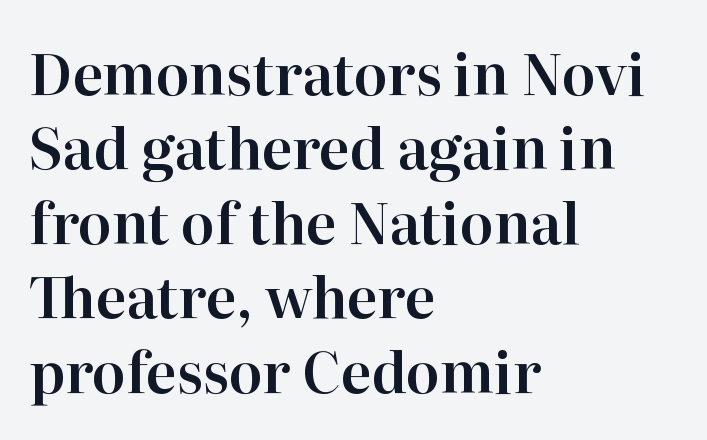
This sample uses a serif face. Rule under the text: the space is simply empty. The passage is arranged the way most books set body copy — flush left. A typesetter would mark this as roman, not italic.
